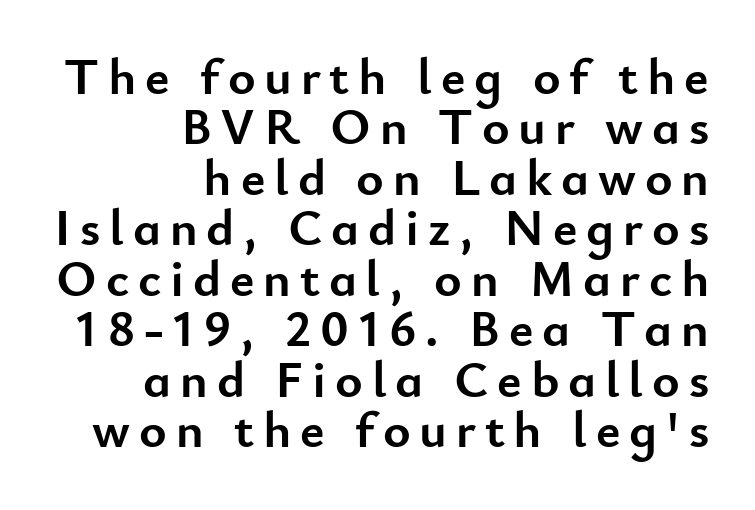
Q: Is the text bold? A: Yes.
Q: Is the text italic (slanted)? A: No, it is upright.
Q: Is the typeface a serif or a sans-serif typeface? A: Sans-serif.
Q: Is the text underlined? A: No.
Q: How is the paragraph aligned? A: Right-aligned.
Q: Is the spacing between lines tight, normal or loose? A: Tight.
Q: Width (condensed, normal, or wide)? A: Normal.
Q: Stroke contrast? A: Low.
Q: x-height? A: Small.
Q: Monospaced? A: No.
